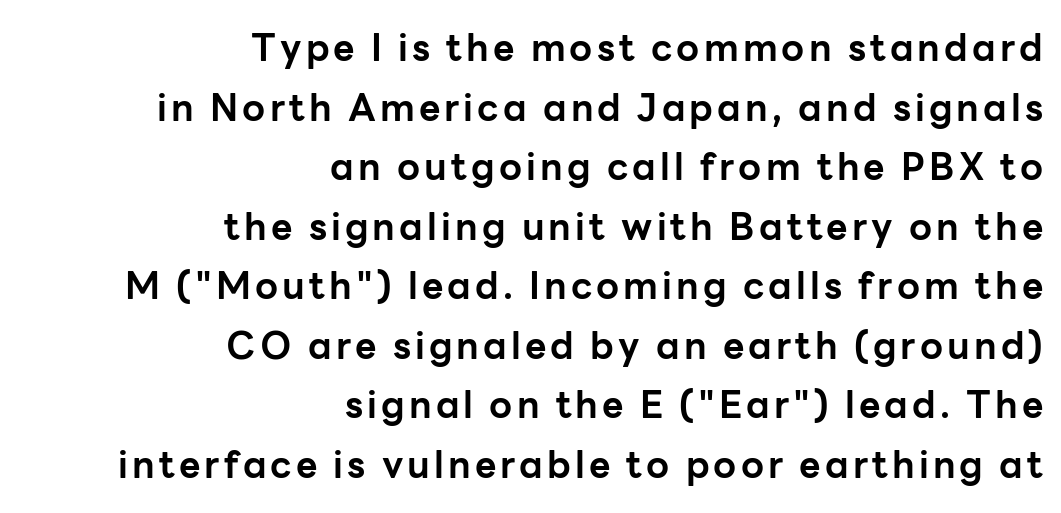
The image shows 37 px bold sans-serif type, upright; set right-aligned, normal line spacing (1.61x), not underlined; low stroke contrast and a medium x-height.
